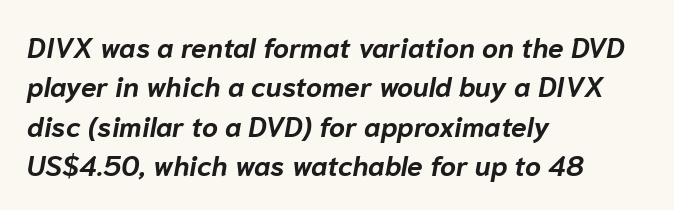
Q: Is the text bold? A: Yes.
Q: Is the text italic (slanted)? A: Yes, it leans right by about 10 degrees.
Q: Is the text underlined? A: No.
Q: How is the paragraph aligned? A: Left-aligned.
Q: Is the spacing between letters normal or unusually wide? A: Normal.
Q: Is the spacing between lines tight, normal or loose? A: Normal.
Q: Width (condensed, normal, or wide)? A: Normal.
Q: Stroke contrast? A: Low.
Q: x-height? A: Medium.
Q: Monospaced? A: No.
